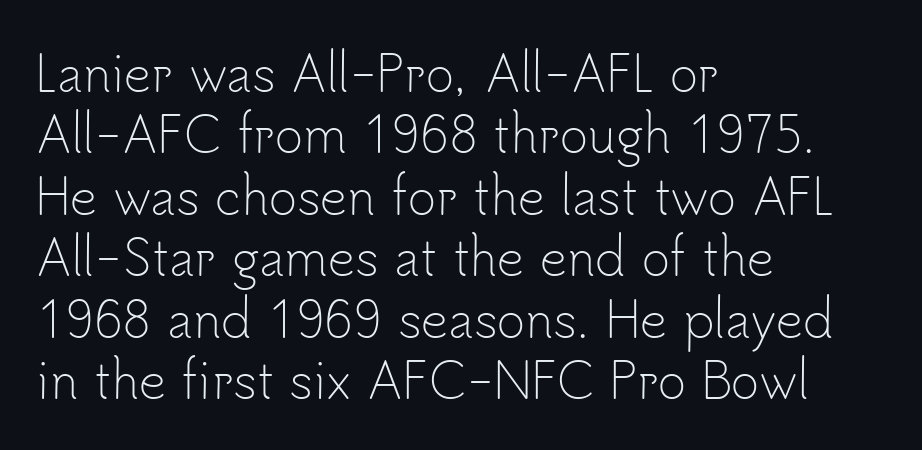
Letterform terminals end flat and unadorned throughout the passage. You could call the tracking neutral — neither tight nor loose. Descender tails drop into unmarked territory. The strokes carry an ordinary text weight at most.
